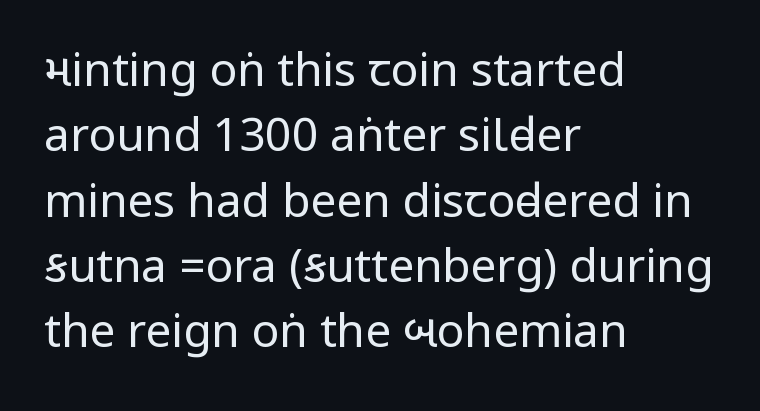
The image shows 46 px regular-weight, condensed sans-serif type, upright; set left-aligned, normal line spacing (1.42x), normal letter spacing, not underlined; low stroke contrast.
